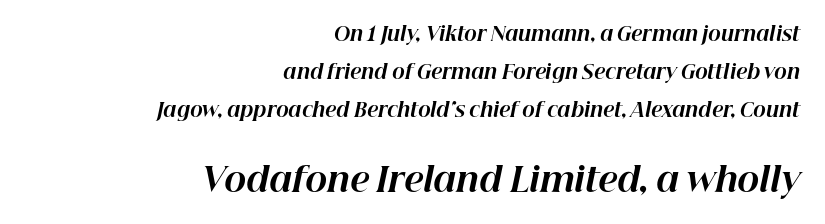
The image shows 33 px bold type, italic (leaning right); set right-aligned, loose line spacing (1.99x), normal letter spacing, not underlined; the second (bottom) block is 1.74x larger; high stroke contrast and a medium x-height.
